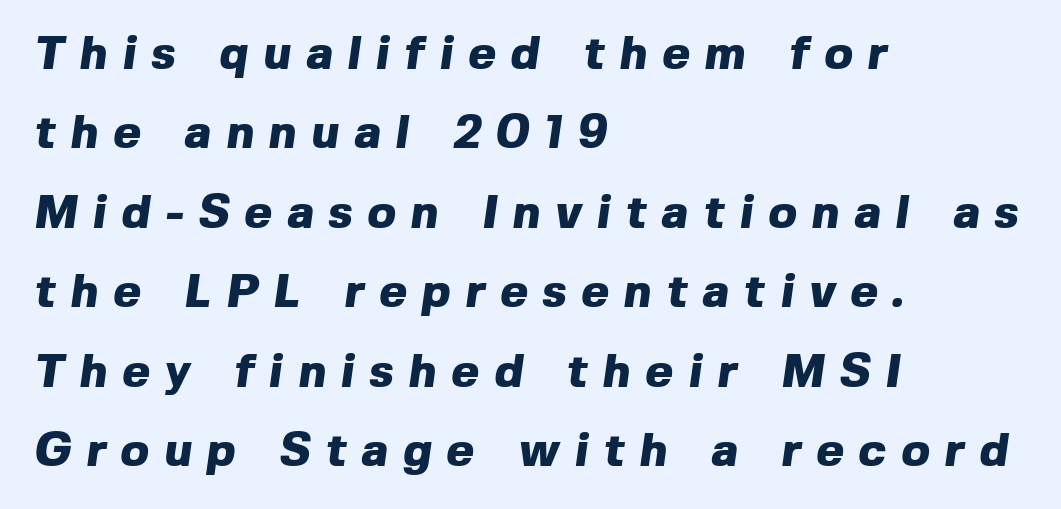
A typesetter would call this proportional, since set widths differ per character. Each word looks stretched out because of the extra space between its letters. The strip under each line holds only bare page. Typographically, this falls in the sans-serif category. If you drew a ruler down the left edge, every line would touch it.
